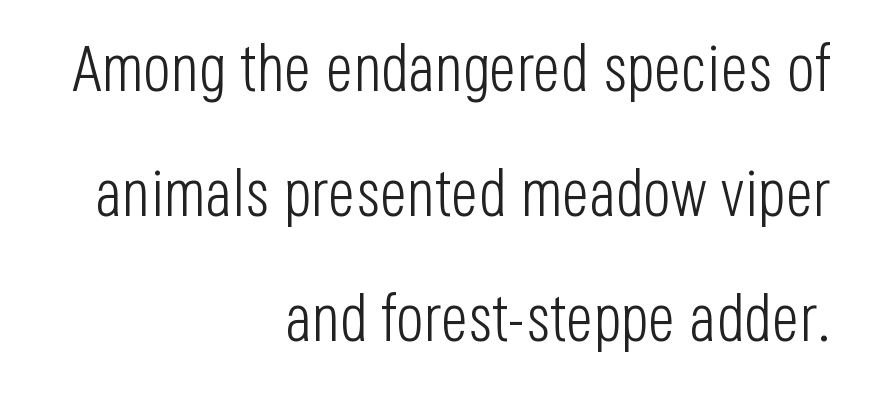
{"serif": "no", "italic": "no", "bold": "no", "weight": "light", "width": "condensed", "stroke_contrast": "low", "x_height": "large", "monospaced": "no", "underline": "no", "align": "right", "line_spacing": "loose", "line_spacing_ratio": 1.92, "letter_spacing": "normal", "letter_spacing_em": 0.0, "glyph_px": 65}
